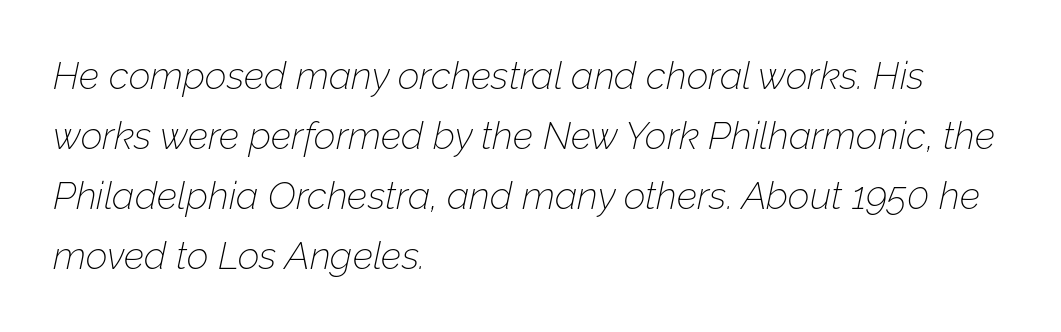
Q: Is the text bold? A: No.
Q: Is the text italic (slanted)? A: Yes, it leans right by about 12 degrees.
Q: Is the text underlined? A: No.
Q: How is the paragraph aligned? A: Left-aligned.
Q: Is the spacing between letters normal or unusually wide? A: Normal.
Q: Is the spacing between lines tight, normal or loose? A: Normal.
Q: Width (condensed, normal, or wide)? A: Normal.
Q: Stroke contrast? A: Low.
Q: x-height? A: Medium.
Q: Monospaced? A: No.
